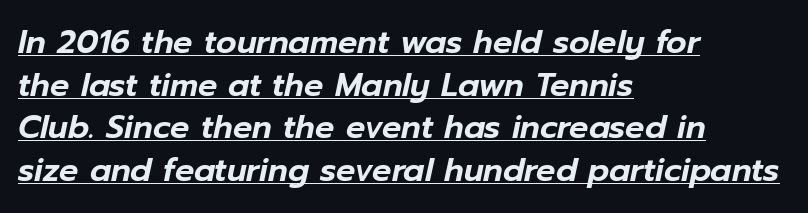
Q: Is the text italic (slanted)? A: Yes, it leans right by about 12 degrees.
Q: Is the text underlined? A: Yes.
Q: How is the paragraph aligned? A: Left-aligned.
Q: Is the spacing between letters normal or unusually wide? A: Normal.
Q: Is the spacing between lines tight, normal or loose? A: Normal.
Q: Width (condensed, normal, or wide)? A: Normal.
Q: Stroke contrast? A: Low.
Q: x-height? A: Medium.
Q: Monospaced? A: No.
